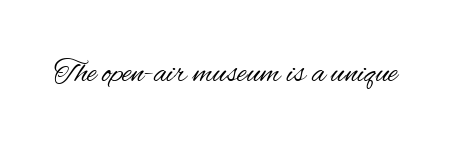
The image shows 32 px regular-weight, condensed sans-serif type; set normal letter spacing, not underlined; medium stroke contrast and a small x-height.
